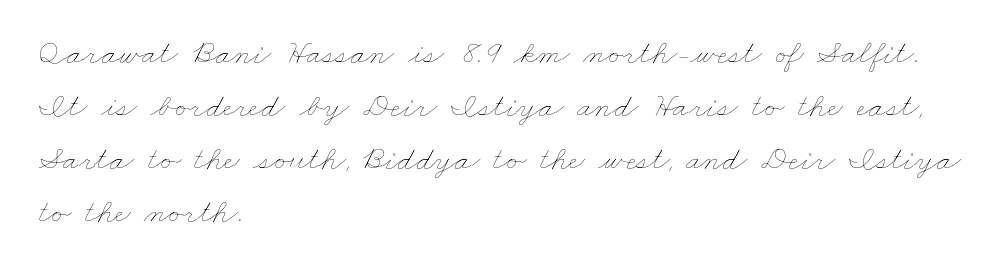
Q: Is the text bold? A: No.
Q: Is the text underlined? A: No.
Q: How is the paragraph aligned? A: Left-aligned.
Q: Is the spacing between letters normal or unusually wide? A: Normal.
Q: Is the spacing between lines tight, normal or loose? A: Normal.
Q: Width (condensed, normal, or wide)? A: Wide.
Q: Stroke contrast? A: Low.
Q: x-height? A: Small.
Q: Monospaced? A: No.
